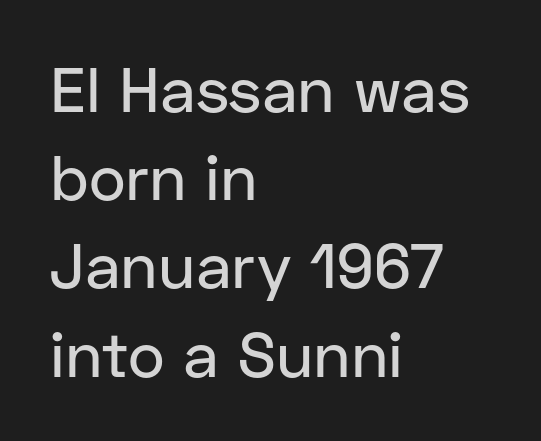
Q: Is the text italic (slanted)? A: No, it is upright.
Q: Is the typeface a serif or a sans-serif typeface? A: Sans-serif.
Q: Is the text underlined? A: No.
Q: How is the paragraph aligned? A: Left-aligned.
Q: Is the spacing between letters normal or unusually wide? A: Normal.
Q: Is the spacing between lines tight, normal or loose? A: Normal.
Q: Width (condensed, normal, or wide)? A: Normal.
Q: Stroke contrast? A: Low.
Q: x-height? A: Medium.
Q: Monospaced? A: No.
